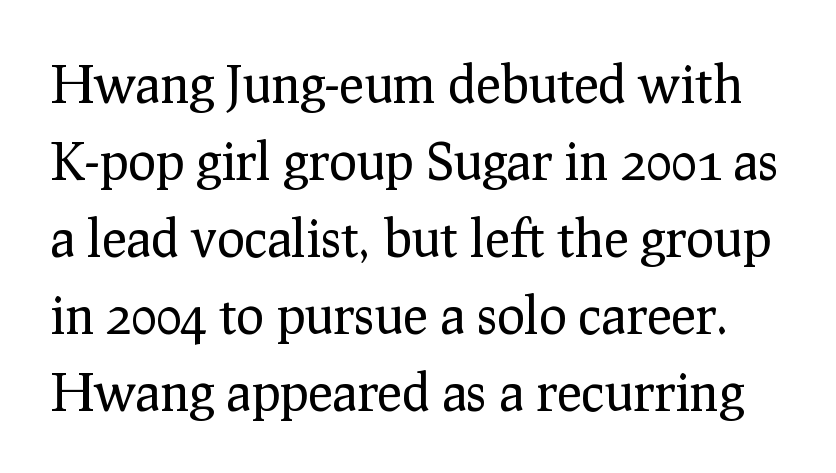
Summary of weight: not heavy and not bold. Typographically, this falls in the serif category. Glance below the letters and you will spot only blank space. The letters advance in unequal steps, a hallmark of proportional type.
